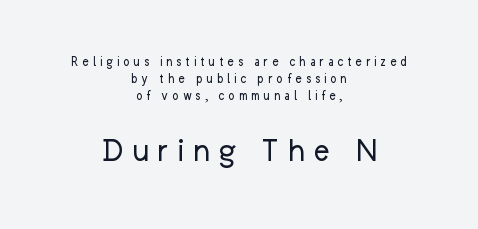
{"serif": "no", "italic": "no", "bold": "no", "weight": "regular", "width": "normal", "stroke_contrast": "low", "x_height": "medium", "monospaced": "no", "underline": "no", "align": "center", "line_spacing_ratio": 1.2, "letter_spacing": "wide", "letter_spacing_em": 0.26, "larger_block": "second", "size_ratio": 2.43, "glyph_px": 34}
